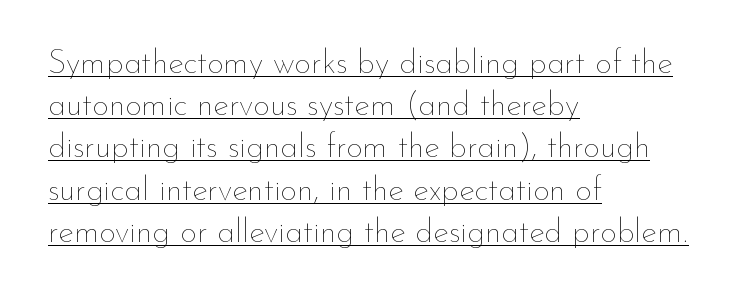
Q: Is the text bold? A: No.
Q: Is the text italic (slanted)? A: No, it is upright.
Q: Is the text underlined? A: Yes.
Q: How is the paragraph aligned? A: Left-aligned.
Q: Is the spacing between letters normal or unusually wide? A: Normal.
Q: Is the spacing between lines tight, normal or loose? A: Normal.
Q: Width (condensed, normal, or wide)? A: Normal.
Q: Stroke contrast? A: Low.
Q: x-height? A: Small.
Q: Monospaced? A: No.
